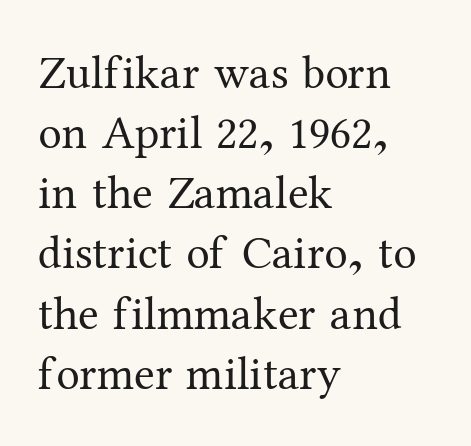
{"serif": "yes", "italic": "no", "bold": "no", "weight": "regular", "width": "normal", "stroke_contrast": "medium", "x_height": "medium", "monospaced": "no", "underline": "no", "align": "left", "line_spacing": "normal", "line_spacing_ratio": 1.28, "letter_spacing": "normal", "letter_spacing_em": 0.0, "glyph_px": 47}
